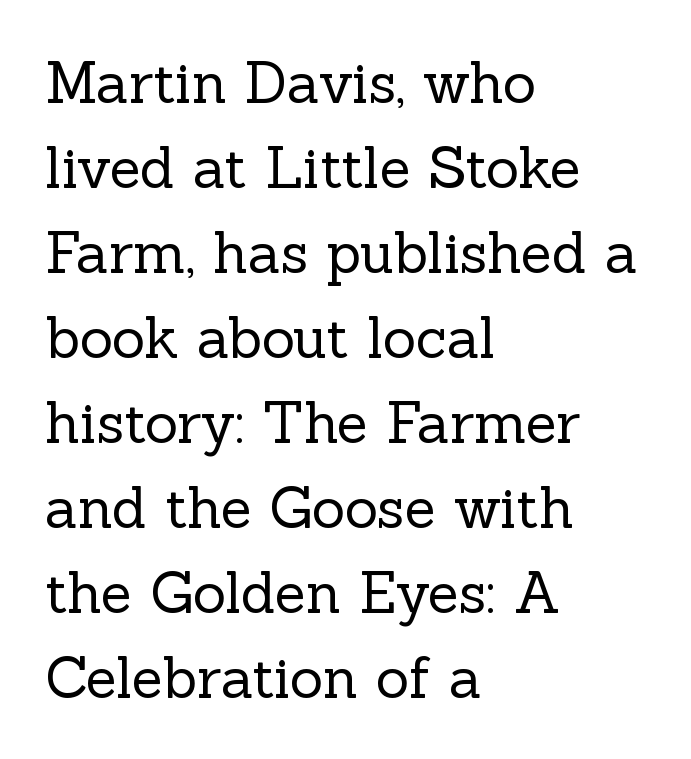
Summary of vertical rhythm: regular, with standard interline spacing. Designer's note — italics off, roman on. The letters carry serifs — small finishing strokes at the ends of their stems. These lines are set flush left with a ragged right edge. No heavy texture on the line: the type isn't bold. You could call the tracking neutral — neither tight nor loose.
